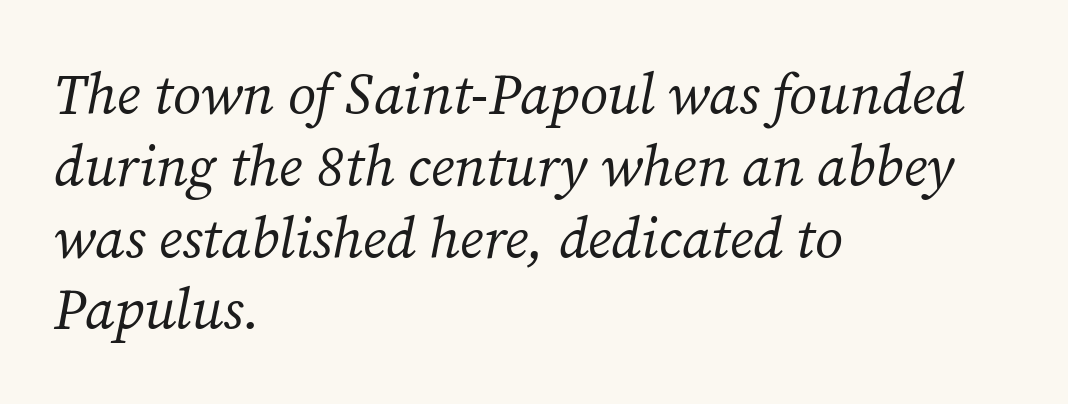
Q: Is the text bold? A: No.
Q: Is the text italic (slanted)? A: Yes, it leans right by about 12 degrees.
Q: Is the typeface a serif or a sans-serif typeface? A: Serif.
Q: Is the text underlined? A: No.
Q: How is the paragraph aligned? A: Left-aligned.
Q: Is the spacing between letters normal or unusually wide? A: Normal.
Q: Is the spacing between lines tight, normal or loose? A: Normal.
Q: Width (condensed, normal, or wide)? A: Normal.
Q: Stroke contrast? A: Medium.
Q: x-height? A: Medium.
Q: Monospaced? A: No.
